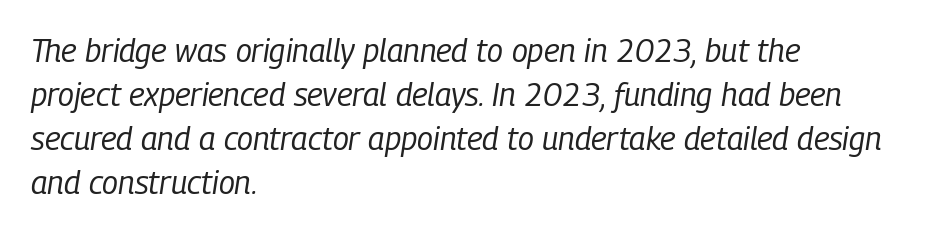
The image shows 32 px regular-weight, condensed type, italic (leaning right); set left-aligned, normal line spacing (1.38x), normal letter spacing, not underlined; low stroke contrast and a medium x-height.
